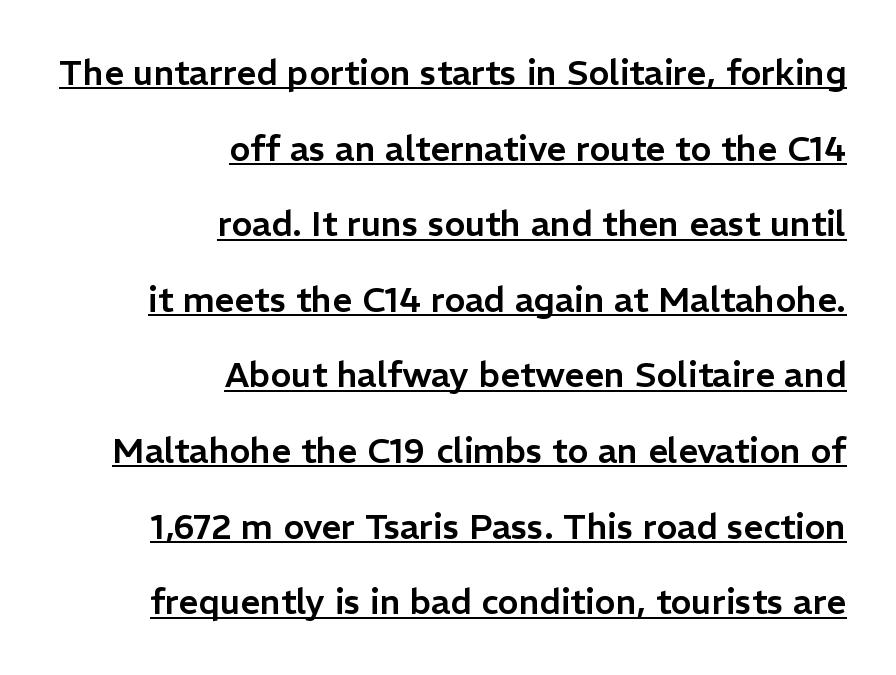
{"serif": "no", "italic": "no", "width": "normal", "stroke_contrast": "low", "x_height": "medium", "monospaced": "no", "underline": "yes", "align": "right", "line_spacing": "loose", "line_spacing_ratio": 2.16, "letter_spacing": "normal", "letter_spacing_em": 0.0, "glyph_px": 35}
